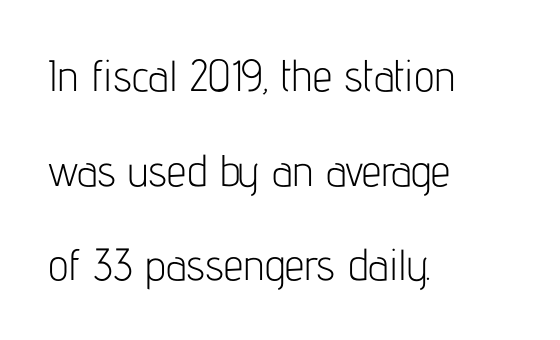
The image shows 44 px light, condensed sans-serif type, upright; set left-aligned, loose line spacing (2.15x), normal letter spacing, not underlined; low stroke contrast and a medium x-height.
